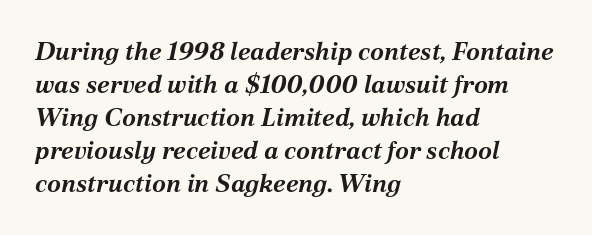
The image shows 25 px bold type, italic (leaning right); set left-aligned, normal line spacing (1.32x), normal letter spacing, not underlined.
